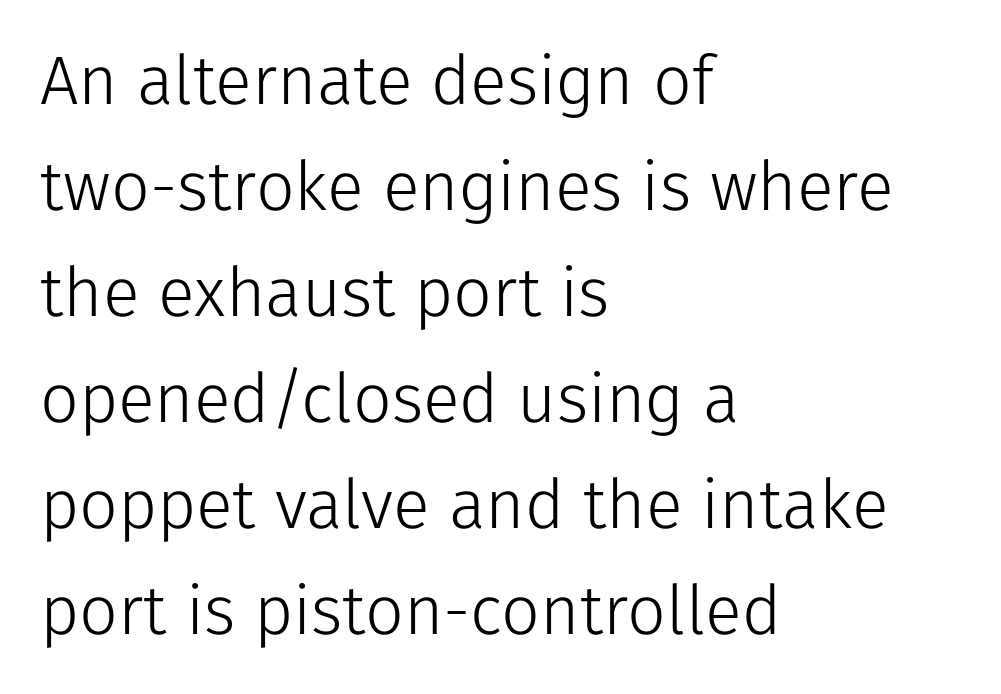
Q: Is the text bold? A: No.
Q: Is the text italic (slanted)? A: No, it is upright.
Q: Is the typeface a serif or a sans-serif typeface? A: Sans-serif.
Q: Is the text underlined? A: No.
Q: How is the paragraph aligned? A: Left-aligned.
Q: Is the spacing between letters normal or unusually wide? A: Normal.
Q: Is the spacing between lines tight, normal or loose? A: Normal.
Q: Width (condensed, normal, or wide)? A: Normal.
Q: Stroke contrast? A: Low.
Q: x-height? A: Medium.
Q: Monospaced? A: No.
